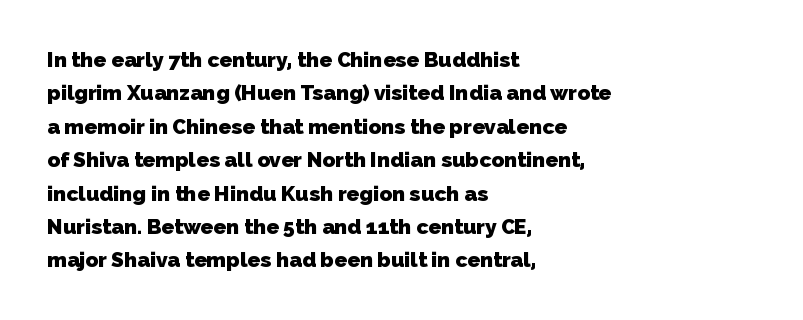
{"bold": "yes", "underline": "no", "align": "left", "line_spacing": "normal", "line_spacing_ratio": 1.59, "letter_spacing": "normal", "letter_spacing_em": 0.0, "glyph_px": 21}
